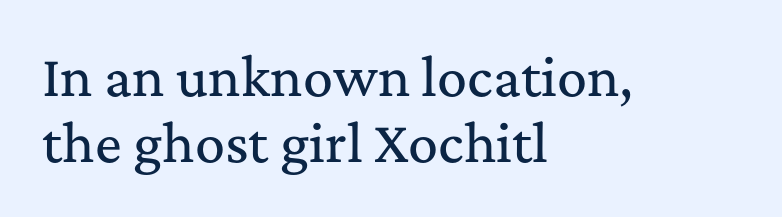
{"serif": "yes", "italic": "no", "width": "normal", "stroke_contrast": "medium", "x_height": "medium", "monospaced": "no", "underline": "no", "align": "left", "line_spacing": "normal", "line_spacing_ratio": 1.33, "letter_spacing": "normal", "letter_spacing_em": 0.0, "glyph_px": 50}
